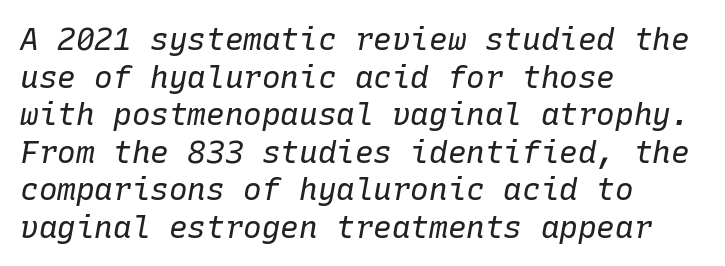
Q: Is the text bold? A: No.
Q: Is the text italic (slanted)? A: Yes, it leans right by about 10 degrees.
Q: Is the text underlined? A: No.
Q: How is the paragraph aligned? A: Left-aligned.
Q: Is the spacing between letters normal or unusually wide? A: Normal.
Q: Width (condensed, normal, or wide)? A: Normal.
Q: Stroke contrast? A: Low.
Q: x-height? A: Medium.
Q: Monospaced? A: Yes.
